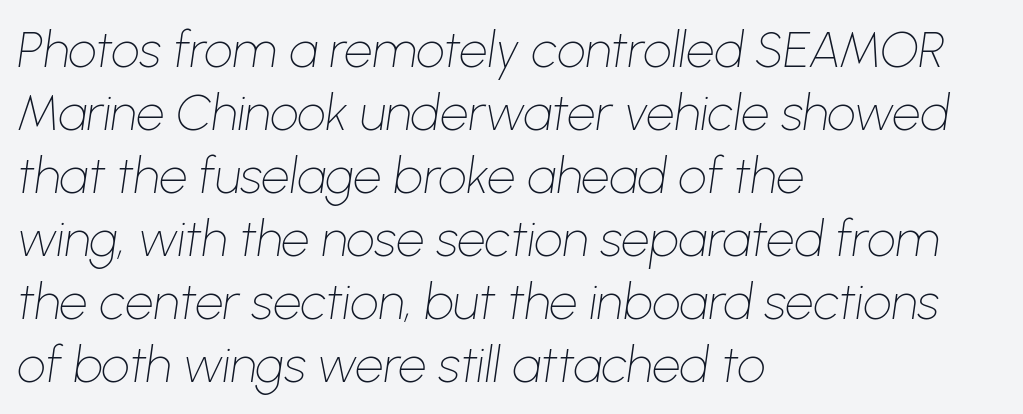
The image shows 50 px thin type, italic (leaning right); set left-aligned, normal line spacing (1.26x), normal letter spacing, not underlined; low stroke contrast and a medium x-height.
